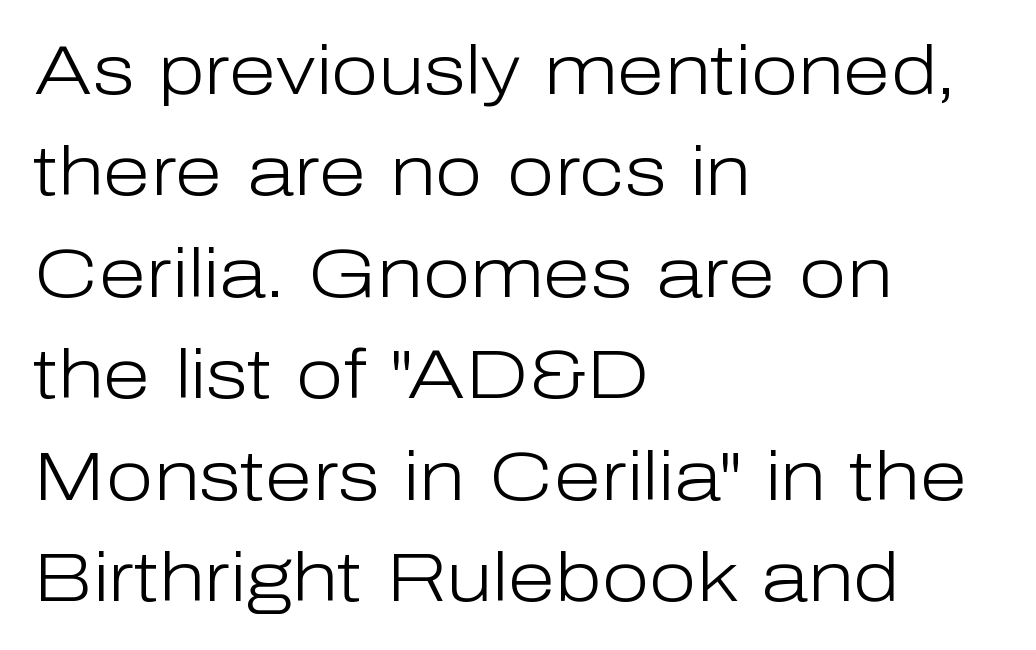
{"serif": "no", "italic": "no", "bold": "no", "weight": "light", "width": "normal", "stroke_contrast": "low", "x_height": "medium", "monospaced": "no", "underline": "no", "align": "left", "line_spacing": "normal", "line_spacing_ratio": 1.47, "letter_spacing": "normal", "letter_spacing_em": 0.0, "glyph_px": 69}
